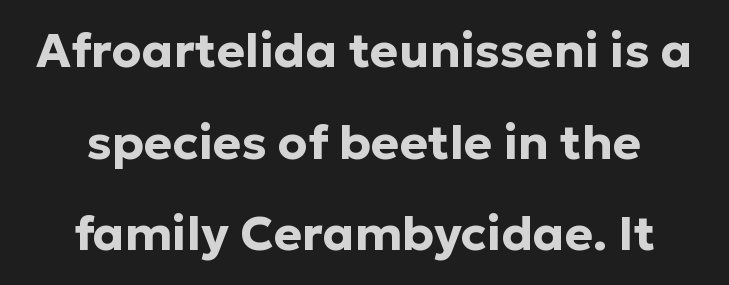
The image shows 48 px bold sans-serif type, upright; set centered, loose line spacing (1.91x), normal letter spacing, not underlined; low stroke contrast and a medium x-height.
